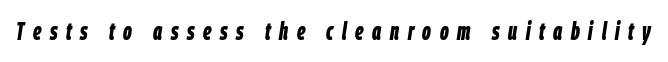
Lines of text with bare space underneath. Look at the tracking — it's clearly loosened, letters drifting apart. Slanted lettering throughout. You'd pick this weight for a headline — it's a proper bold.
